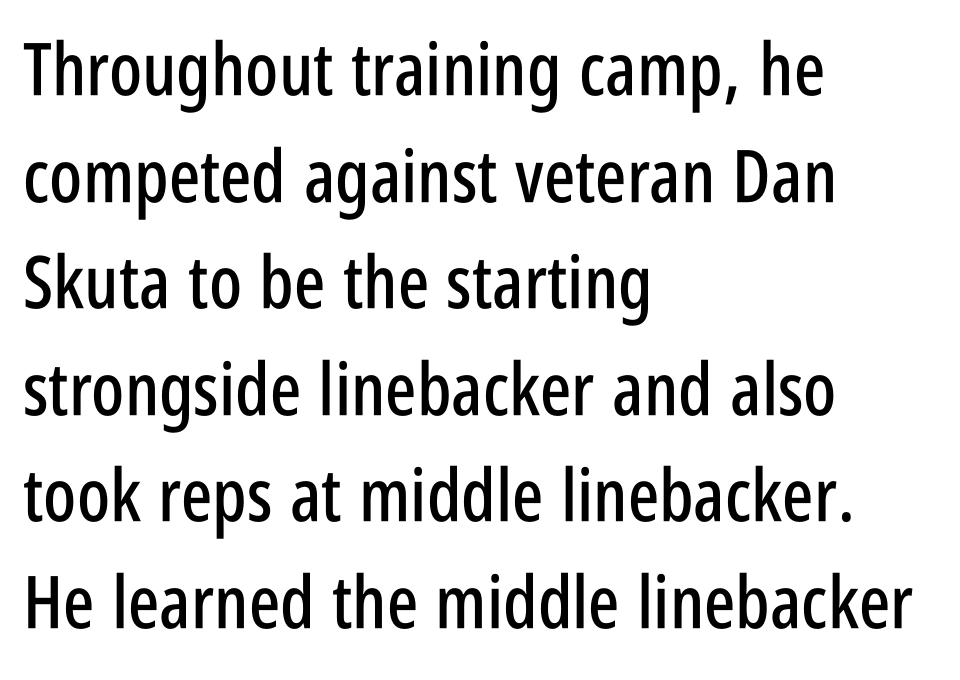
The image shows 73 px condensed sans-serif type, upright; set left-aligned, normal line spacing (1.46x), normal letter spacing, not underlined; low stroke contrast and a large x-height.
